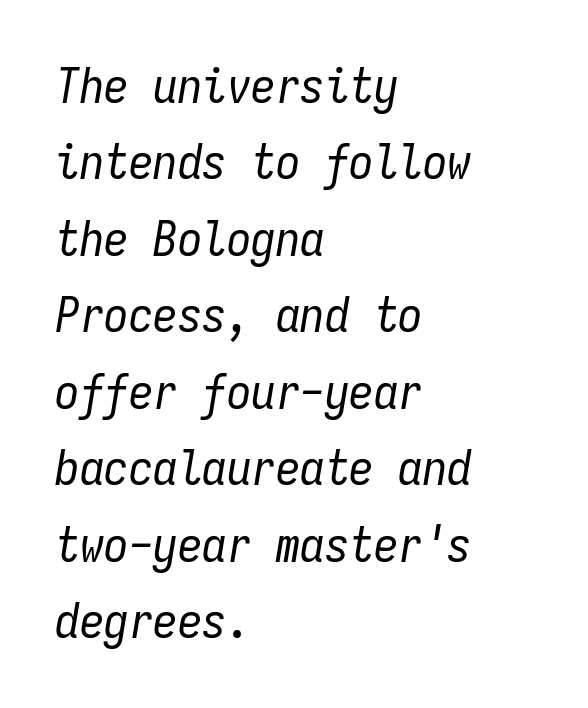
Fixed-width glyphs throughout — classic coding-font behaviour. Italic: yes, the glyphs are oblique. This sample keeps an unexceptional amount of space between lines. Unbolded letterforms with no extra heft.
